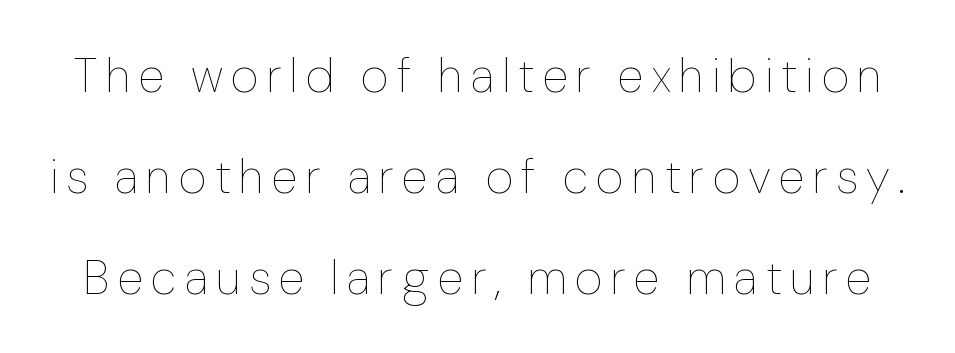
The image shows 48 px thin type, upright; set loose line spacing (2.1x), not underlined; low stroke contrast and a medium x-height.
